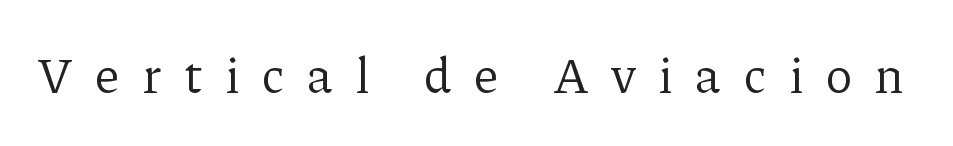
The image shows 50 px regular-weight serif type, upright; set unusually wide letter spacing (+0.46 em), not underlined; low stroke contrast and a medium x-height.
